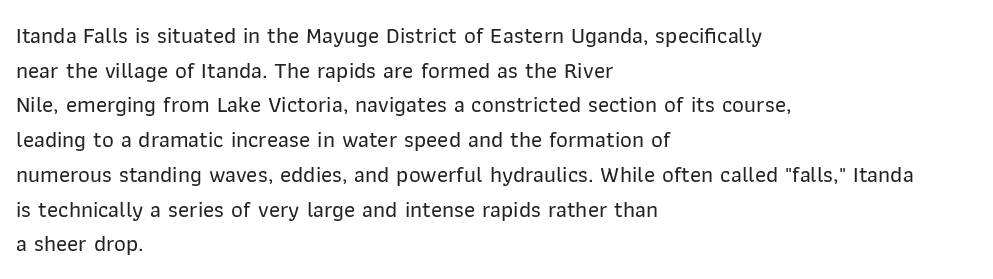
{"italic": "no", "underline": "no", "align": "left", "line_spacing": "normal", "line_spacing_ratio": 1.51, "letter_spacing": "normal", "letter_spacing_em": 0.0, "glyph_px": 23}
